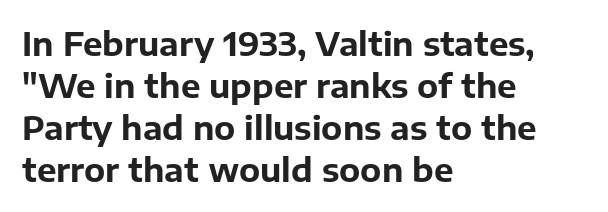
The glyphs have the mass of a bold cut. The font family rendered here belongs to the sans-serif group. Characters follow at the spacing the type designer built in. The lines are quadded left. The passage shown is not underscored anywhere.
